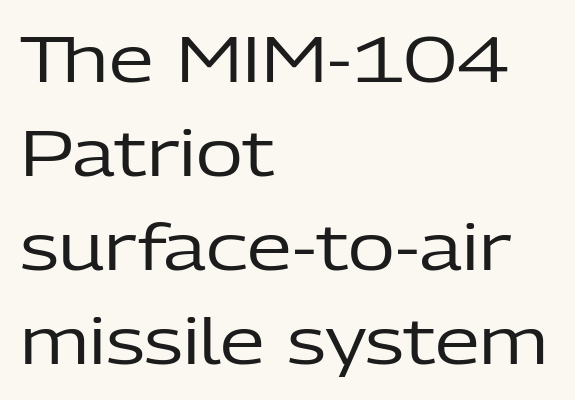
Q: Is the text bold? A: No.
Q: Is the text italic (slanted)? A: No, it is upright.
Q: Is the typeface a serif or a sans-serif typeface? A: Sans-serif.
Q: Is the text underlined? A: No.
Q: How is the paragraph aligned? A: Left-aligned.
Q: Is the spacing between letters normal or unusually wide? A: Normal.
Q: Is the spacing between lines tight, normal or loose? A: Normal.
Q: Width (condensed, normal, or wide)? A: Normal.
Q: Stroke contrast? A: Low.
Q: x-height? A: Medium.
Q: Monospaced? A: No.
